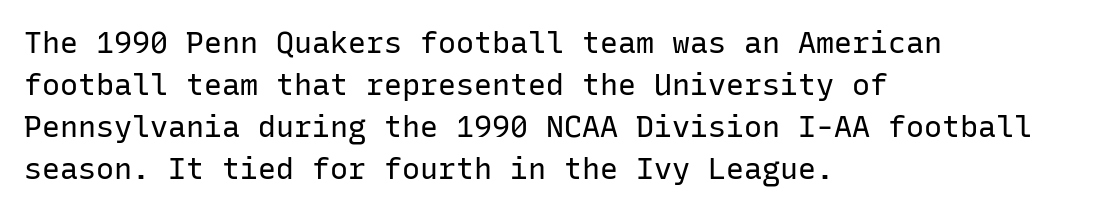
The space between consecutive lines is moderate. Where is the straight margin? On the left. What stands out about the letter spacing? Nothing — it is the standard amount. Weight: regular or lighter.
